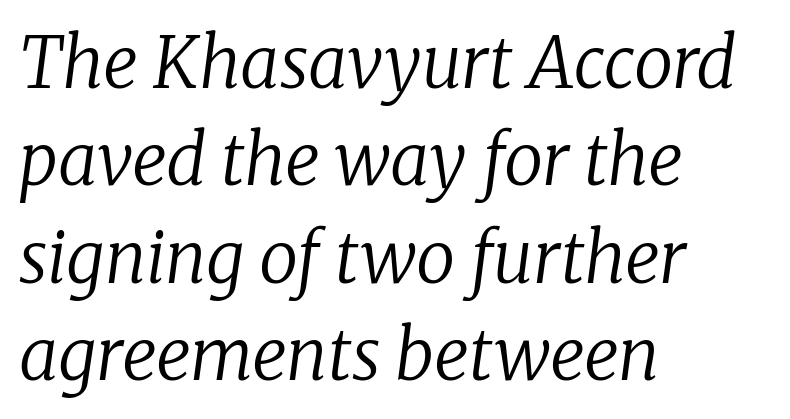
{"serif": "yes", "italic": "yes", "lean": "right", "slant_degrees": 8, "bold": "no", "weight": "regular", "width": "normal", "stroke_contrast": "low", "x_height": "medium", "monospaced": "no", "underline": "no", "align": "left", "line_spacing": "normal", "line_spacing_ratio": 1.39, "letter_spacing": "normal", "letter_spacing_em": 0.0, "glyph_px": 70}
